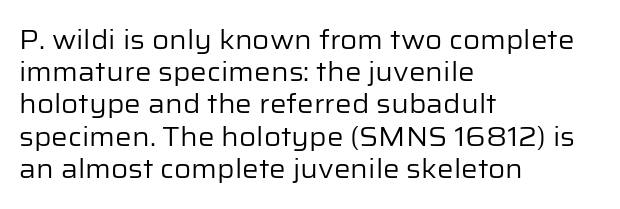
{"italic": "no", "bold": "no", "underline": "no", "align": "left", "line_spacing_ratio": 1.24, "letter_spacing": "normal", "letter_spacing_em": 0.0, "glyph_px": 26}
